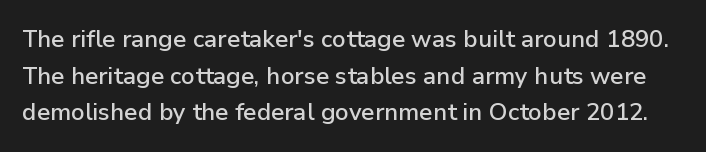
Q: Is the text italic (slanted)? A: No, it is upright.
Q: Is the text underlined? A: No.
Q: Is the spacing between letters normal or unusually wide? A: Normal.
Q: Is the spacing between lines tight, normal or loose? A: Normal.
